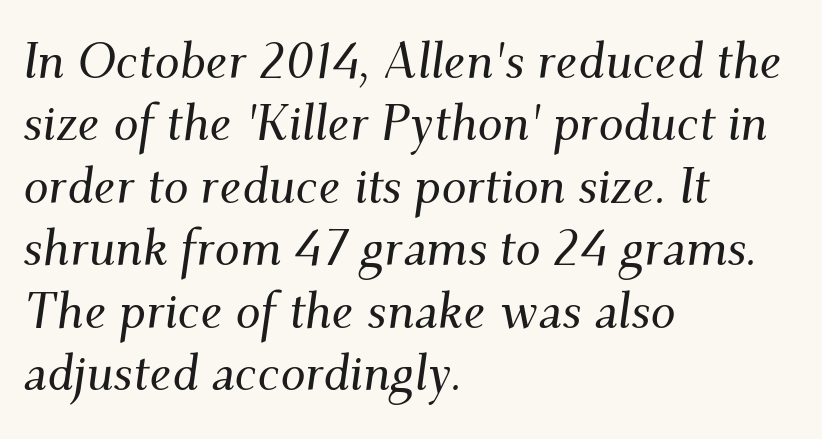
{"serif": "yes", "italic": "yes", "lean": "right", "slant_degrees": 9, "width": "normal", "stroke_contrast": "medium", "x_height": "small", "monospaced": "no", "underline": "no", "align": "left", "line_spacing": "normal", "line_spacing_ratio": 1.25, "letter_spacing": "normal", "letter_spacing_em": 0.0, "glyph_px": 50}
